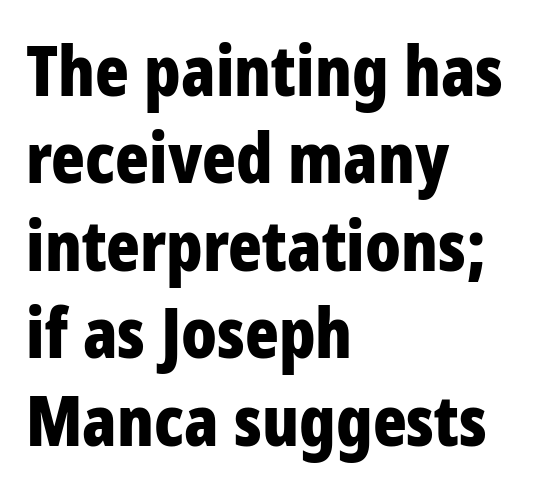
Q: Is the text bold? A: Yes.
Q: Is the text italic (slanted)? A: No, it is upright.
Q: Is the typeface a serif or a sans-serif typeface? A: Sans-serif.
Q: Is the text underlined? A: No.
Q: How is the paragraph aligned? A: Left-aligned.
Q: Is the spacing between letters normal or unusually wide? A: Normal.
Q: Is the spacing between lines tight, normal or loose? A: Normal.
Q: Width (condensed, normal, or wide)? A: Condensed.
Q: Stroke contrast? A: Low.
Q: x-height? A: Large.
Q: Monospaced? A: No.
